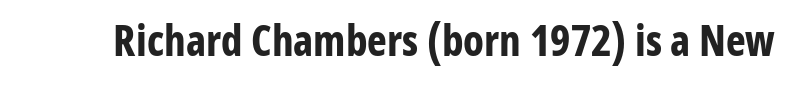
Honestly, there is no underline to notice here at all. This is heavy type, rendered in bold. Posture: upright roman. The designer went with a sans here, leaving each stem footless. This sample uses plain, unmodified letter spacing. You could not count columns in this text — the font is proportionally spaced.
